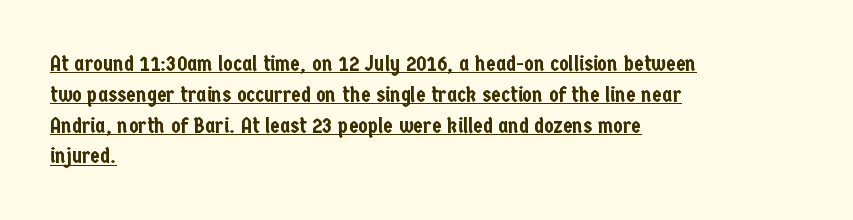
The image shows 22 px text type, upright; set left-aligned, normal line spacing (1.4x), normal letter spacing, underlined.
